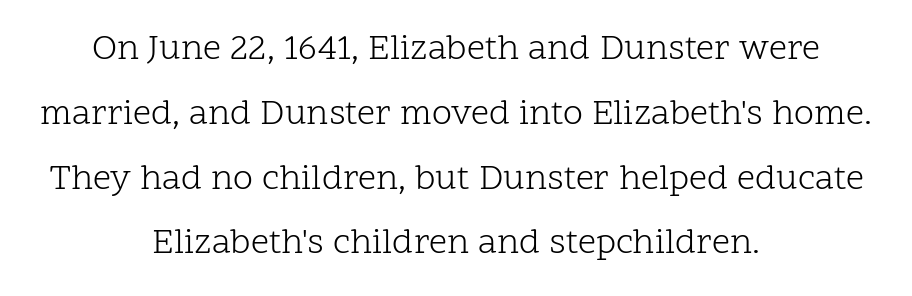
Q: Is the text bold? A: No.
Q: Is the text italic (slanted)? A: No, it is upright.
Q: Is the typeface a serif or a sans-serif typeface? A: Serif.
Q: Is the text underlined? A: No.
Q: How is the paragraph aligned? A: Centered.
Q: Is the spacing between letters normal or unusually wide? A: Normal.
Q: Width (condensed, normal, or wide)? A: Normal.
Q: Stroke contrast? A: Low.
Q: x-height? A: Medium.
Q: Monospaced? A: No.
